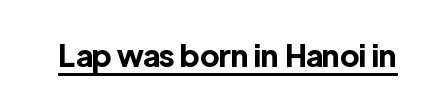
{"serif": "no", "italic": "no", "bold": "yes", "weight": "bold", "width": "normal", "x_height": "medium", "monospaced": "no", "underline": "yes", "letter_spacing": "normal", "letter_spacing_em": 0.0, "glyph_px": 30}
